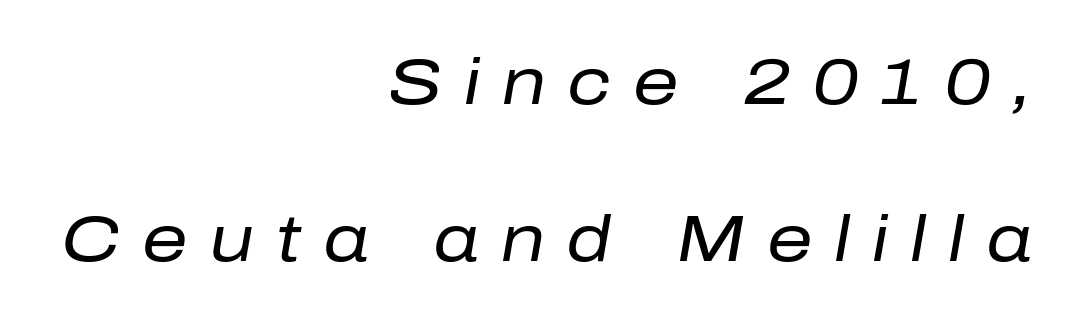
{"italic": "yes", "lean": "right", "slant_degrees": 10, "bold": "no", "weight": "regular", "width": "normal", "stroke_contrast": "low", "x_height": "medium", "monospaced": "no", "underline": "no", "align": "right", "line_spacing": "loose", "line_spacing_ratio": 2.45, "letter_spacing": "wide", "letter_spacing_em": 0.34, "glyph_px": 64}
